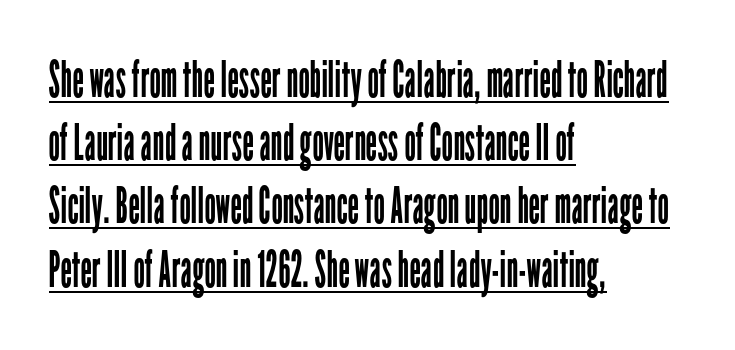
A rule runs beneath these lines of type. This sample uses plain, unmodified letter spacing. Posture: upright roman. These lines are rendered in a variable-pitch font. Serifs: no, the terminals of the letterforms are clean. Line starts are locked; line ends wander.
